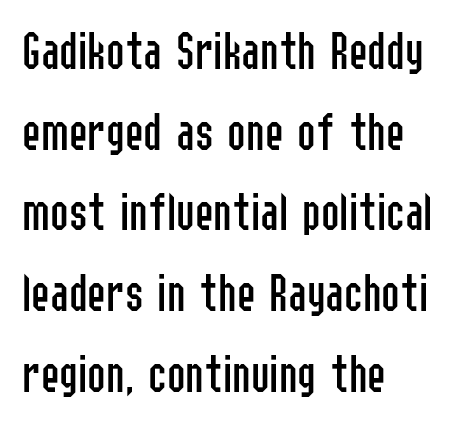
{"serif": "no", "italic": "no", "bold": "no", "weight": "regular", "width": "condensed", "stroke_contrast": "low", "x_height": "medium", "monospaced": "no", "underline": "no", "align": "left", "line_spacing": "normal", "line_spacing_ratio": 1.44, "letter_spacing": "normal", "letter_spacing_em": 0.0, "glyph_px": 56}
